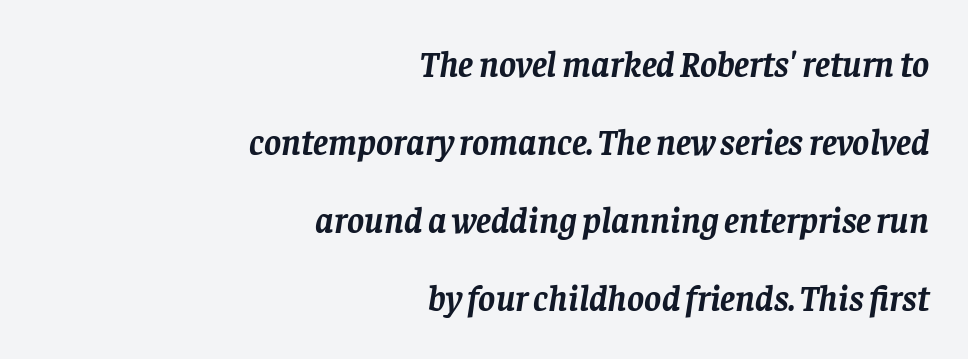
The image shows 36 px semibold serif type, italic (leaning right); set right-aligned, loose line spacing (2.17x), normal letter spacing, not underlined; low stroke contrast and a large x-height.
